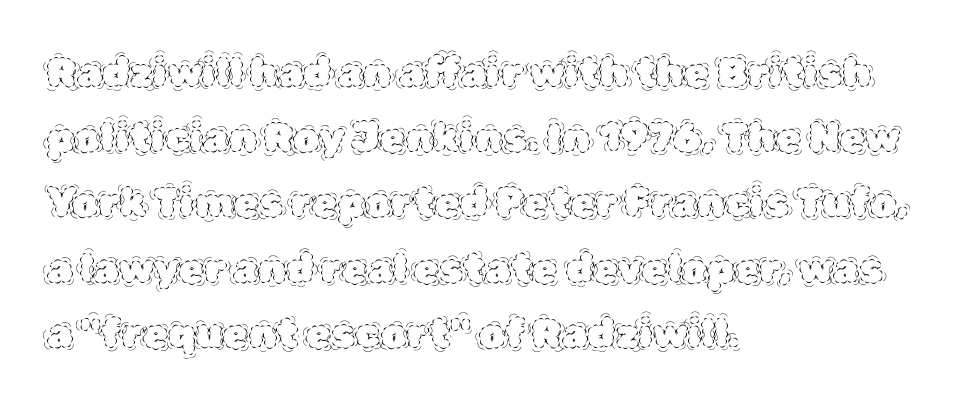
The image shows 41 px thin type, upright; set left-aligned, normal line spacing (1.59x), normal letter spacing, not underlined; a large x-height.
